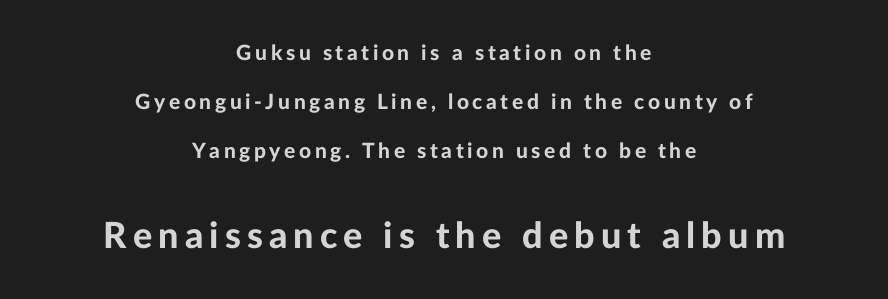
Q: Is the text bold? A: Yes.
Q: Is the text italic (slanted)? A: No, it is upright.
Q: Is the typeface a serif or a sans-serif typeface? A: Sans-serif.
Q: Is the text underlined? A: No.
Q: How is the paragraph aligned? A: Centered.
Q: Is the spacing between lines tight, normal or loose? A: Loose.
Q: Which block of text is set in a larger size, the first (top) or the second (bottom)? A: The second (bottom) one.
Q: Width (condensed, normal, or wide)? A: Normal.
Q: Stroke contrast? A: Low.
Q: x-height? A: Medium.
Q: Monospaced? A: No.
